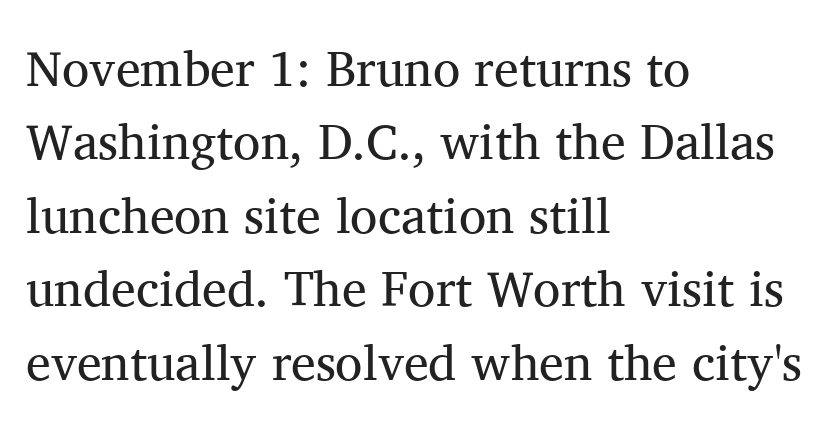
{"serif": "yes", "italic": "no", "bold": "no", "weight": "regular", "width": "normal", "stroke_contrast": "medium", "x_height": "medium", "monospaced": "no", "underline": "no", "align": "left", "line_spacing": "normal", "line_spacing_ratio": 1.47, "letter_spacing": "normal", "letter_spacing_em": 0.0, "glyph_px": 50}
